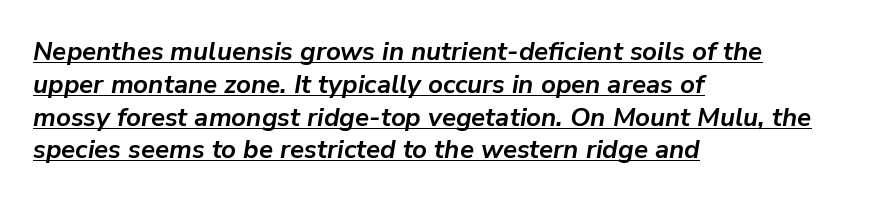
{"italic": "yes", "lean": "right", "slant_degrees": 9, "bold": "yes", "underline": "yes", "align": "left", "line_spacing": "normal", "line_spacing_ratio": 1.26, "letter_spacing": "normal", "letter_spacing_em": 0.0, "glyph_px": 26}
